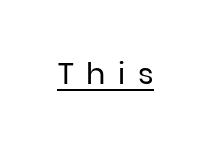
Upright lettering throughout. Honestly, the letter spacing is so wide it's the main thing you notice. Looks like someone drew a line under every word here. Varying glyph widths throughout — classic text-font behaviour.
